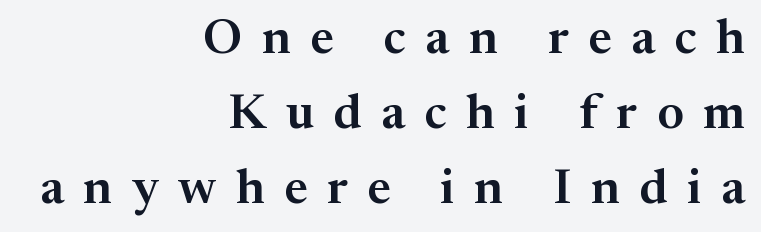
This sample uses an upright cut, with every glyph sitting square on the baseline. The foot of each line stays bare and open. These lines are rendered in a variable-pitch font. The designer left line spacing at the default.
